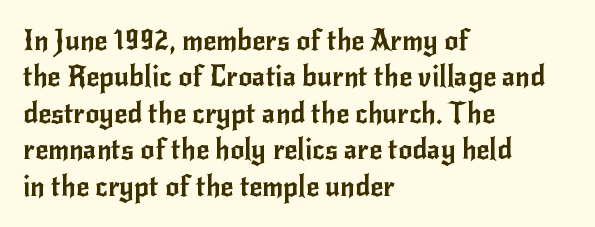
The paragraph shown leans on its left margin. Note: no serifs on the glyphs. Compared with typical body copy, the letter spacing here is the same. Each letter keeps its own natural width here, so spacing adapts to shape.
